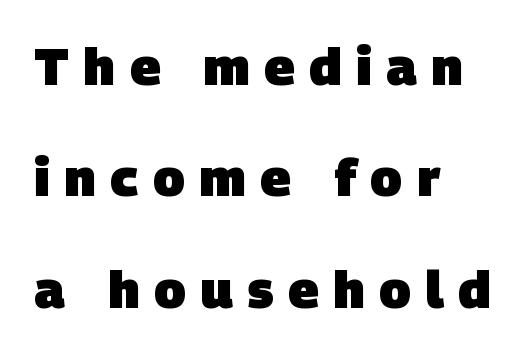
{"serif": "no", "bold": "yes", "weight": "heavy", "width": "normal", "stroke_contrast": "low", "x_height": "large", "monospaced": "no", "underline": "no", "align": "left", "line_spacing": "loose", "line_spacing_ratio": 2.14, "letter_spacing": "wide", "letter_spacing_em": 0.28, "glyph_px": 52}
